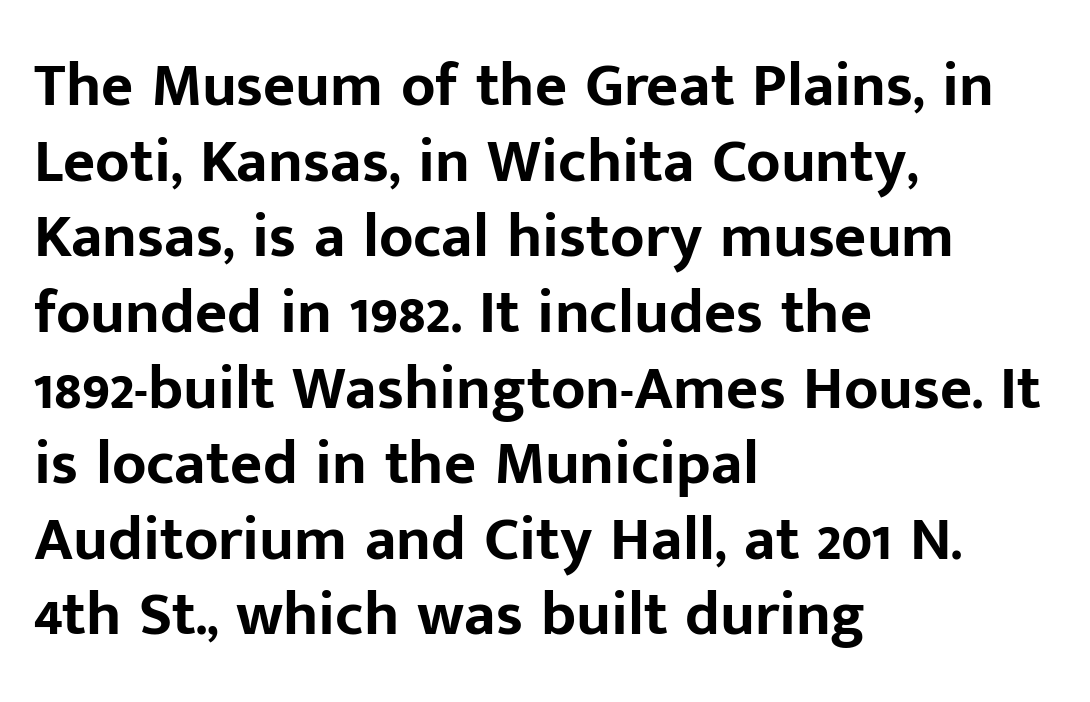
{"serif": "no", "italic": "no", "bold": "yes", "weight": "bold", "width": "normal", "stroke_contrast": "low", "x_height": "medium", "monospaced": "no", "underline": "no", "align": "left", "line_spacing_ratio": 1.22, "letter_spacing": "normal", "letter_spacing_em": 0.0, "glyph_px": 62}
